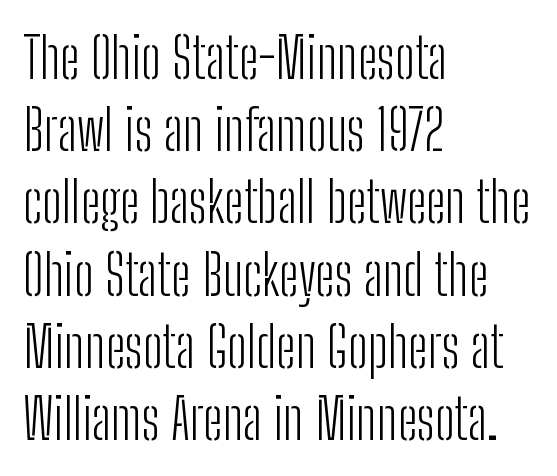
The face used here is proportionally spaced, like ordinary book or web type. Check the space under the baseline: it is left empty. Look at the bottom of the vertical strokes: they stop flat, with no serifs. The font is comparable to plain body text, perhaps lighter. Notice how the stems are strictly vertical — no italics here. Is the letter spacing exaggerated? No — it looks like the ordinary default.
